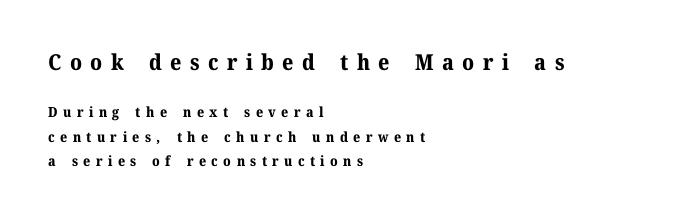
Q: Is the text bold? A: Yes.
Q: Is the text italic (slanted)? A: No, it is upright.
Q: Is the text underlined? A: No.
Q: How is the paragraph aligned? A: Left-aligned.
Q: Is the spacing between letters normal or unusually wide? A: Unusually wide.
Q: Which block of text is set in a larger size, the first (top) or the second (bottom)? A: The first (top) one.
